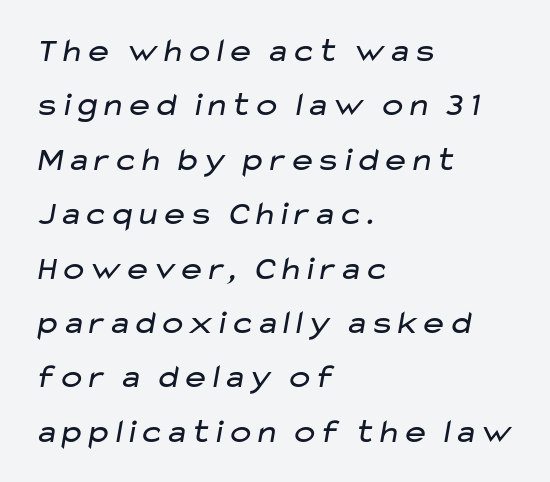
Each letter's strokes conclude bluntly, with no projecting serifs. Character widths vary here, with narrow letters taking less room than wide ones. Glyph-to-glyph distance matches everyday printed text. The compositor pushed each line to the left boundary. Lines of text with bare space underneath.
